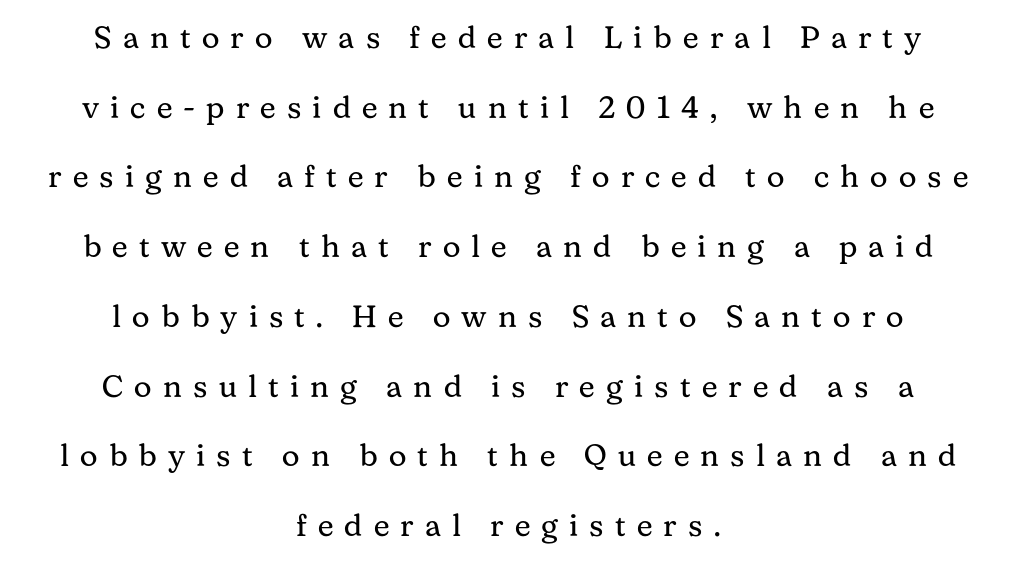
{"serif": "yes", "italic": "no", "bold": "no", "weight": "regular", "width": "normal", "stroke_contrast": "medium", "x_height": "medium", "monospaced": "no", "underline": "no", "align": "center", "line_spacing": "loose", "line_spacing_ratio": 2.25, "letter_spacing": "wide", "letter_spacing_em": 0.36, "glyph_px": 31}
